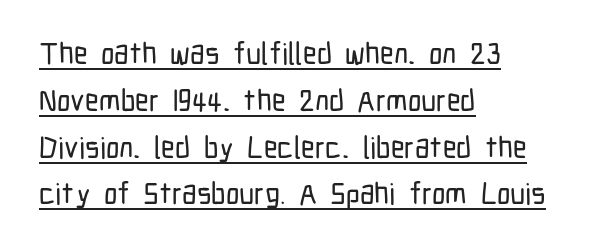
Note: no serifs on the glyphs. No extra tracking has been applied to these lines. Varying glyph widths throughout — classic text-font behaviour. Vertically, the passage feels balanced, rows spaced as you'd expect. You can see a thin bar hugging the bottom of the glyphs. Italic: no, the glyphs are upright roman.
